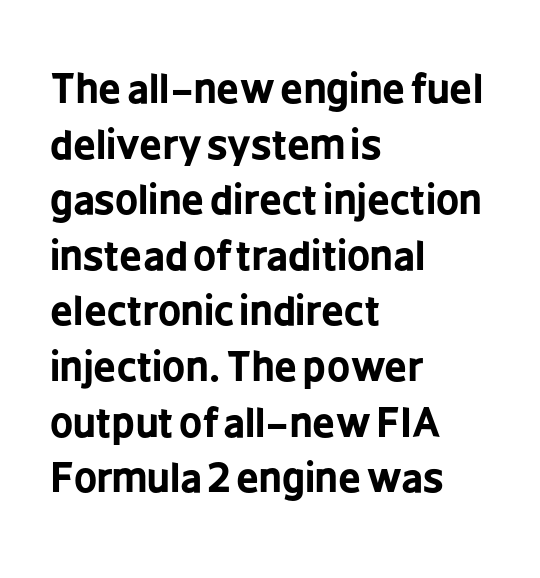
Serifs: no, the terminals of the letterforms are clean. Think of a printed novel: that variable character pitch is what you see here. Set as a true bold cut, around the 700 mark. Ordinary non-slanted type is in use. Line spacing here is normal.
